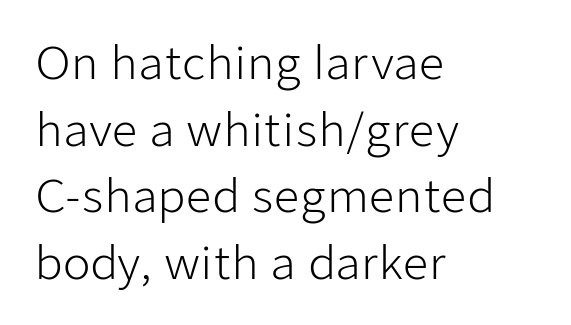
Short and long lines alike share a common starting point at left. The face looks like a standard text weight, possibly lighter. The lines sit at an ordinary, default distance from one another. Looks like regular typesetting: each glyph gets only the width it needs. Students, note that the glyphs here touch the page at normal intervals.
